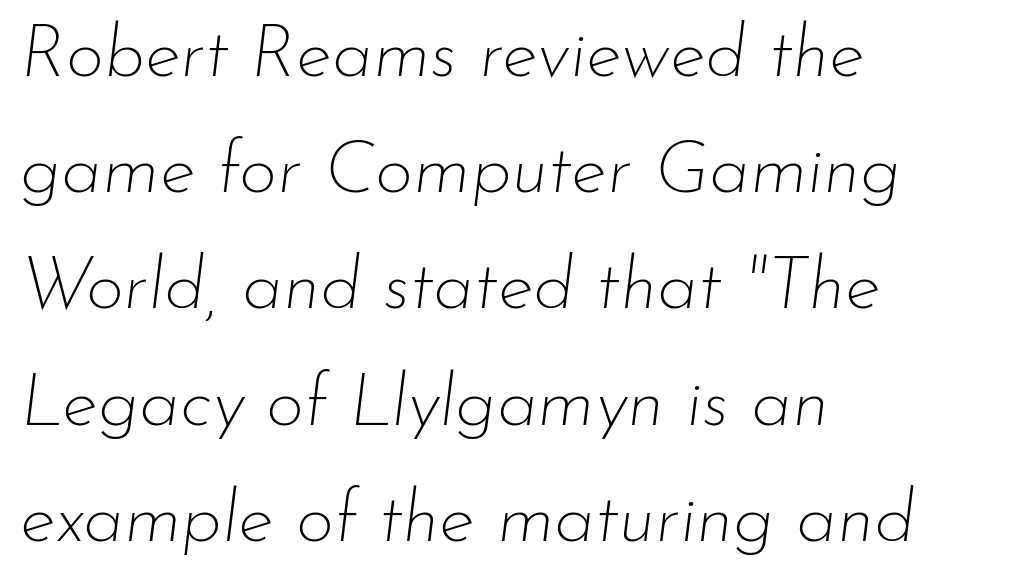
The image shows 74 px thin type, italic (leaning right); set left-aligned, normal line spacing (1.57x), normal letter spacing, not underlined; low stroke contrast and a small x-height.
